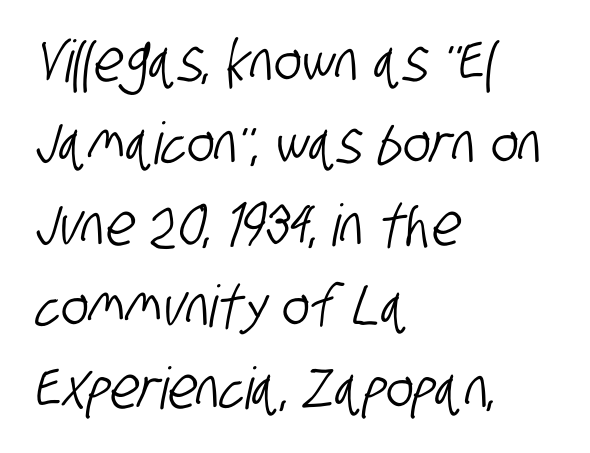
The rendering uses natural spacing where letterforms have individual widths. This rendering employs a face without finishing strokes, i.e., a sans-serif. In terms of leading, this rendering sits right in the middle. Nobody touched the tracking dial on this one. The foot of each line stays bare and open. Casual observation: everything's shoved over to the left.
